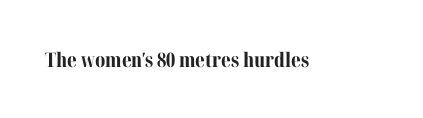
The image shows 20 px bold type, upright; set normal letter spacing, not underlined.
